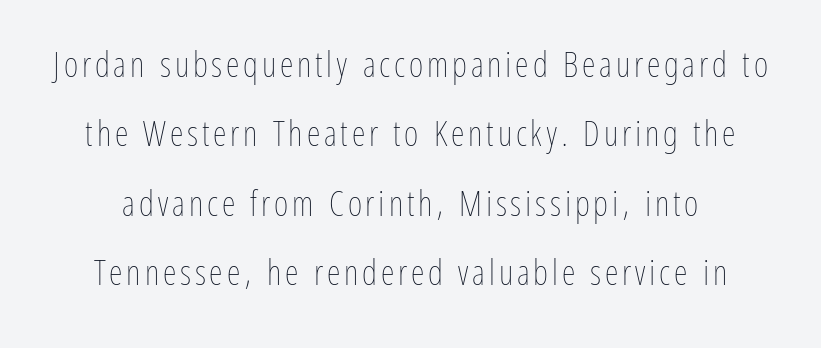
{"italic": "no", "bold": "no", "weight": "thin", "width": "condensed", "stroke_contrast": "low", "x_height": "medium", "monospaced": "no", "underline": "no", "line_spacing": "loose", "line_spacing_ratio": 1.98, "glyph_px": 35}
